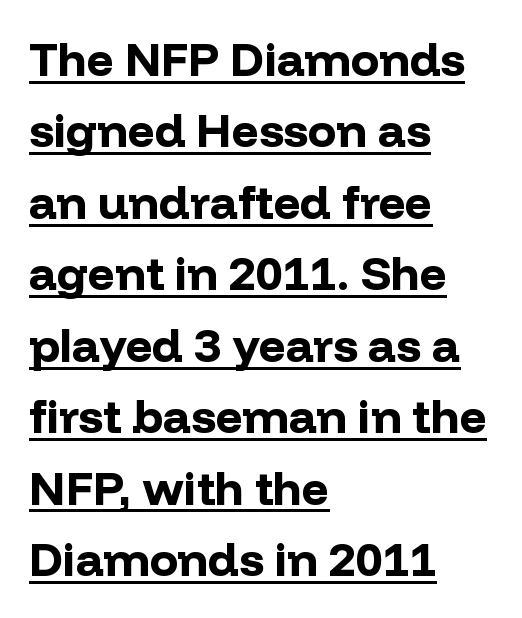
Q: Is the text bold? A: Yes.
Q: Is the text italic (slanted)? A: No, it is upright.
Q: Is the typeface a serif or a sans-serif typeface? A: Sans-serif.
Q: Is the text underlined? A: Yes.
Q: How is the paragraph aligned? A: Left-aligned.
Q: Is the spacing between letters normal or unusually wide? A: Normal.
Q: Is the spacing between lines tight, normal or loose? A: Normal.
Q: Width (condensed, normal, or wide)? A: Normal.
Q: Stroke contrast? A: Low.
Q: x-height? A: Medium.
Q: Monospaced? A: No.
